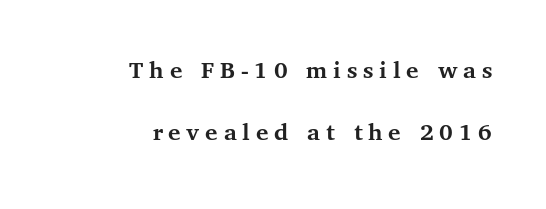
{"italic": "no", "bold": "yes", "underline": "no", "align": "right", "line_spacing": "loose", "line_spacing_ratio": 2.39, "letter_spacing": "wide", "letter_spacing_em": 0.22, "glyph_px": 26}
